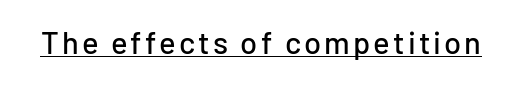
Q: Is the text italic (slanted)? A: No, it is upright.
Q: Is the typeface a serif or a sans-serif typeface? A: Sans-serif.
Q: Is the text underlined? A: Yes.
Q: Width (condensed, normal, or wide)? A: Normal.
Q: Stroke contrast? A: Low.
Q: x-height? A: Medium.
Q: Monospaced? A: No.
